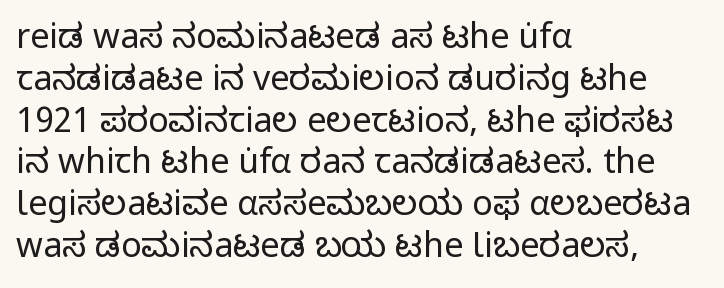
Q: Is the text bold? A: No.
Q: Is the text italic (slanted)? A: No, it is upright.
Q: Is the typeface a serif or a sans-serif typeface? A: Sans-serif.
Q: Is the text underlined? A: No.
Q: How is the paragraph aligned? A: Left-aligned.
Q: Is the spacing between letters normal or unusually wide? A: Normal.
Q: Width (condensed, normal, or wide)? A: Normal.
Q: Stroke contrast? A: Low.
Q: x-height? A: Medium.
Q: Monospaced? A: No.
